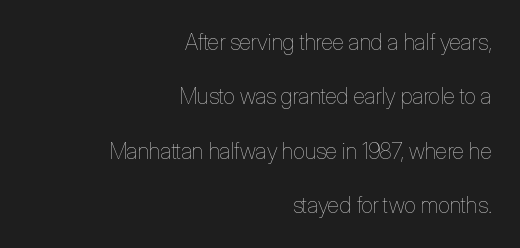
{"italic": "no", "bold": "no", "underline": "no", "align": "right", "line_spacing": "loose", "line_spacing_ratio": 2.47, "letter_spacing": "normal", "letter_spacing_em": 0.0, "glyph_px": 22}
